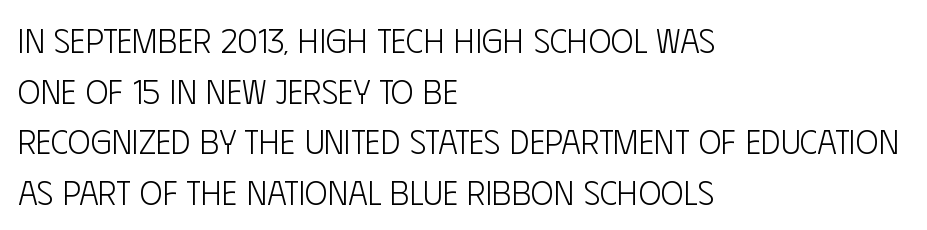
The image shows 34 px light, condensed sans-serif type, upright; set left-aligned, normal line spacing (1.49x), normal letter spacing, not underlined; low stroke contrast and a large x-height.
